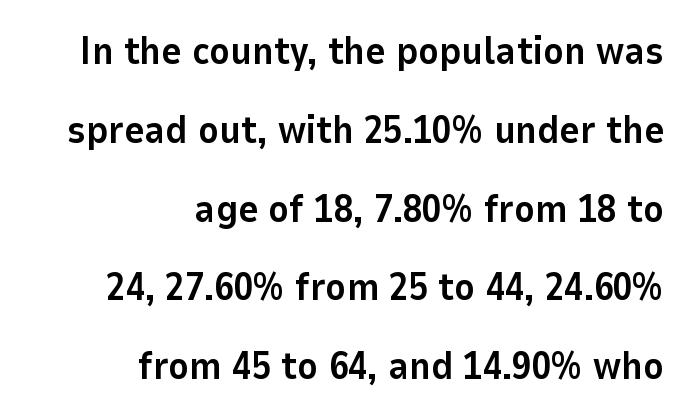
{"serif": "no", "italic": "no", "bold": "yes", "weight": "bold", "width": "normal", "stroke_contrast": "low", "x_height": "medium", "monospaced": "no", "underline": "no", "align": "right", "line_spacing": "loose", "line_spacing_ratio": 2.02, "letter_spacing": "normal", "letter_spacing_em": 0.0, "glyph_px": 39}
